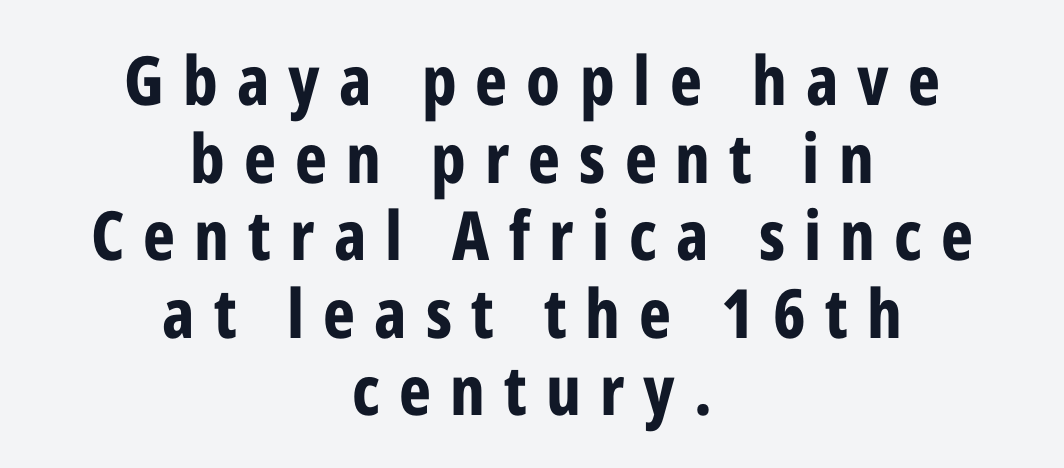
{"serif": "no", "italic": "no", "bold": "yes", "weight": "bold", "width": "condensed", "stroke_contrast": "low", "x_height": "medium", "monospaced": "no", "underline": "no", "align": "center", "line_spacing": "tight", "line_spacing_ratio": 1.14, "letter_spacing": "wide", "letter_spacing_em": 0.28, "glyph_px": 68}
